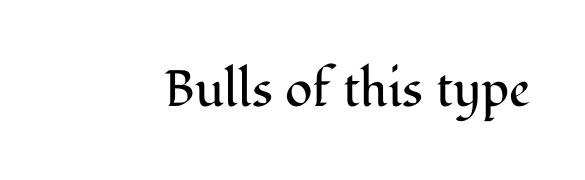
{"serif": "yes", "italic": "no", "bold": "no", "weight": "regular", "width": "normal", "stroke_contrast": "medium", "x_height": "medium", "monospaced": "no", "underline": "no", "letter_spacing": "normal", "letter_spacing_em": 0.0, "glyph_px": 51}
